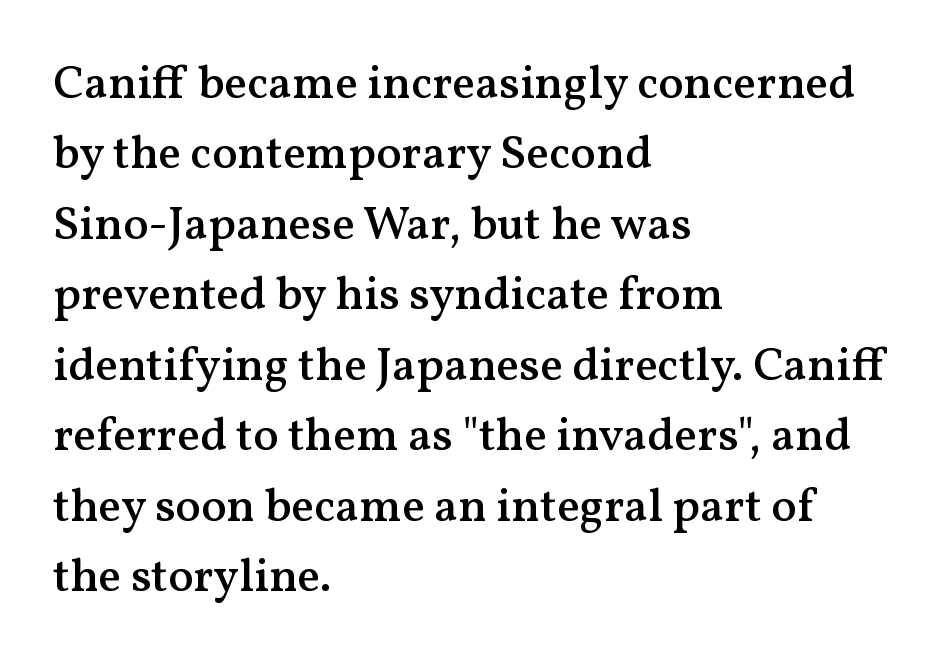
The image shows 47 px semibold serif type, upright; set left-aligned, normal line spacing (1.5x), normal letter spacing, not underlined; medium stroke contrast and a medium x-height.
